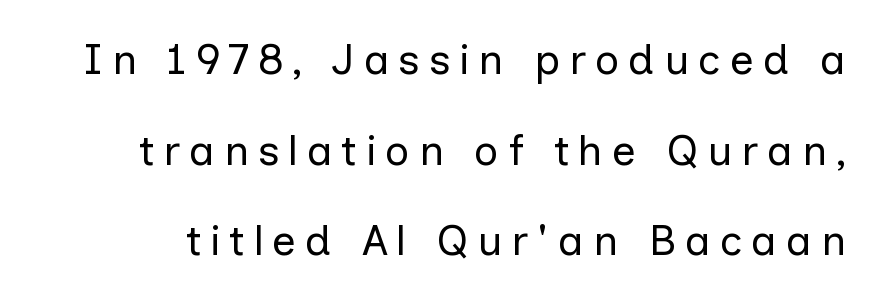
{"serif": "no", "italic": "no", "bold": "no", "weight": "regular", "width": "normal", "stroke_contrast": "low", "x_height": "medium", "monospaced": "no", "underline": "no", "line_spacing": "loose", "line_spacing_ratio": 2.11, "letter_spacing": "wide", "letter_spacing_em": 0.2, "glyph_px": 43}
